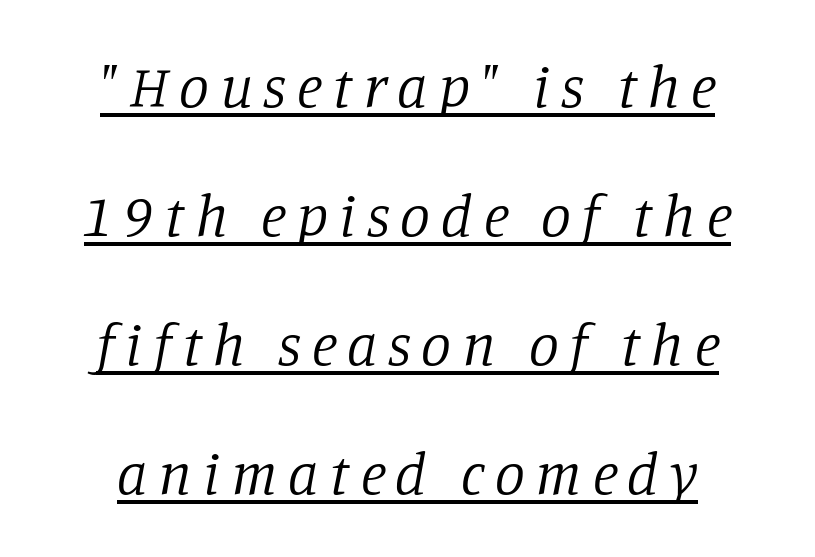
Summary of weight: not heavy and not bold. These characters rest on top of a visible drawn line. This is oblique type, the kind used for emphasis or titles. Rows of type keep a wide berth in the vertical direction. Think of a printed novel: that variable character pitch is what you see here. The letters carry serifs — small finishing strokes at the ends of their stems.
